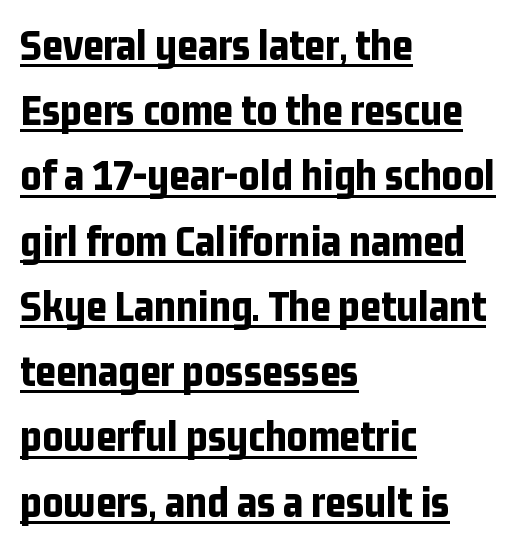
The image shows 45 px bold, condensed sans-serif type, upright; set left-aligned, normal line spacing (1.45x), normal letter spacing, underlined; low stroke contrast and a medium x-height.
